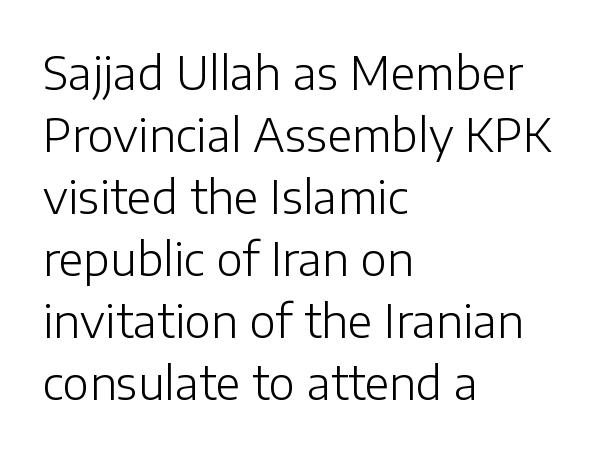
The image shows 45 px light sans-serif type, upright; set left-aligned, normal line spacing (1.38x), normal letter spacing, not underlined; low stroke contrast and a medium x-height.
